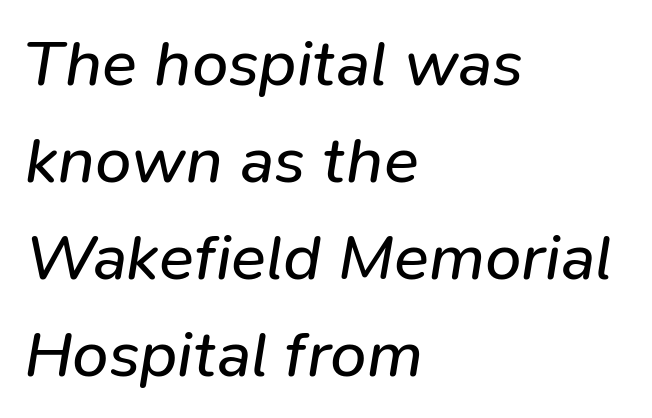
{"italic": "yes", "lean": "right", "slant_degrees": 9, "bold": "no", "weight": "regular", "width": "normal", "stroke_contrast": "low", "x_height": "medium", "monospaced": "no", "underline": "no", "align": "left", "line_spacing": "normal", "line_spacing_ratio": 1.49, "letter_spacing": "normal", "letter_spacing_em": 0.0, "glyph_px": 65}
